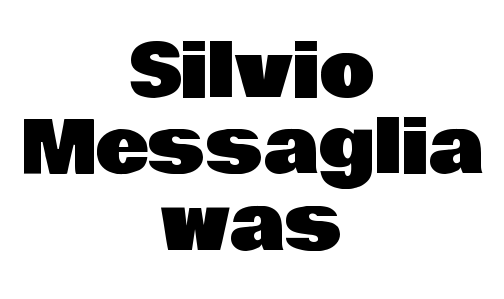
{"serif": "no", "italic": "no", "width": "normal", "stroke_contrast": "low", "x_height": "large", "monospaced": "no", "underline": "no", "align": "center", "line_spacing": "tight", "line_spacing_ratio": 1.06, "letter_spacing": "normal", "letter_spacing_em": 0.0, "glyph_px": 72}
